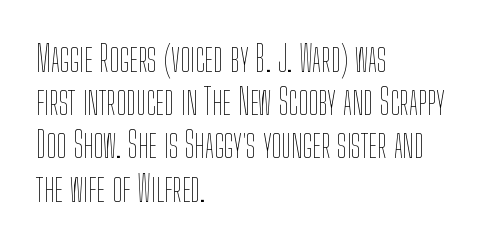
The image shows 36 px thin, condensed type, upright; set left-aligned, line spacing 1.2x, normal letter spacing, not underlined; low stroke contrast and a medium x-height.
